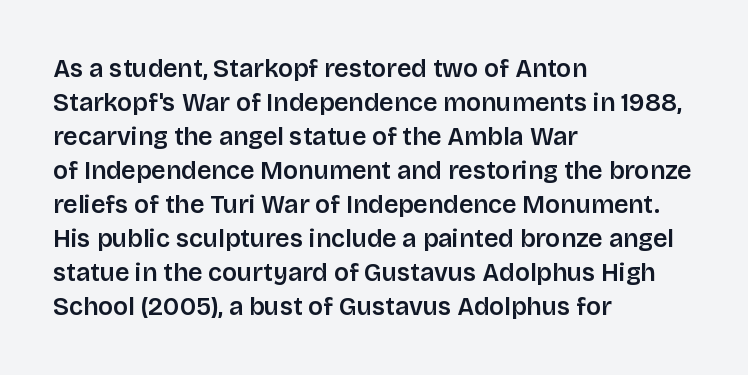
{"italic": "no", "underline": "no", "align": "left", "line_spacing": "normal", "line_spacing_ratio": 1.36, "letter_spacing": "normal", "letter_spacing_em": 0.0, "glyph_px": 25}
